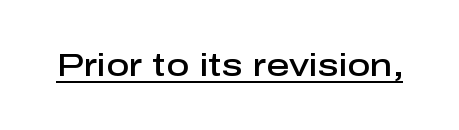
The string is rendered with underlining switched on. Grotesque or geometric, the face here clearly has no serifs. The letters sit at their default tracking, neither squeezed nor spread. This sample has the flowing, uneven cadence of proportional lettering. Nope, not italic — everything's standing straight. Caption: semibold face, moderately heavy strokes.
